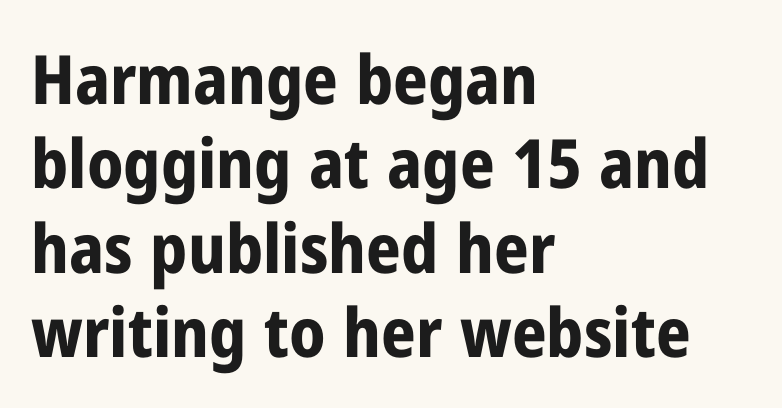
The image shows 68 px bold, condensed sans-serif type, upright; set left-aligned, line spacing 1.24x, normal letter spacing, not underlined; low stroke contrast and a medium x-height.
